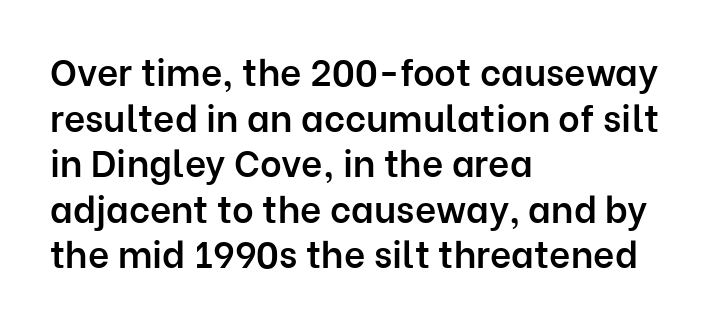
{"serif": "no", "italic": "no", "bold": "semi", "weight": "semibold", "width": "normal", "stroke_contrast": "low", "x_height": "medium", "monospaced": "no", "underline": "no", "align": "left", "line_spacing_ratio": 1.23, "letter_spacing": "normal", "letter_spacing_em": 0.0, "glyph_px": 37}
